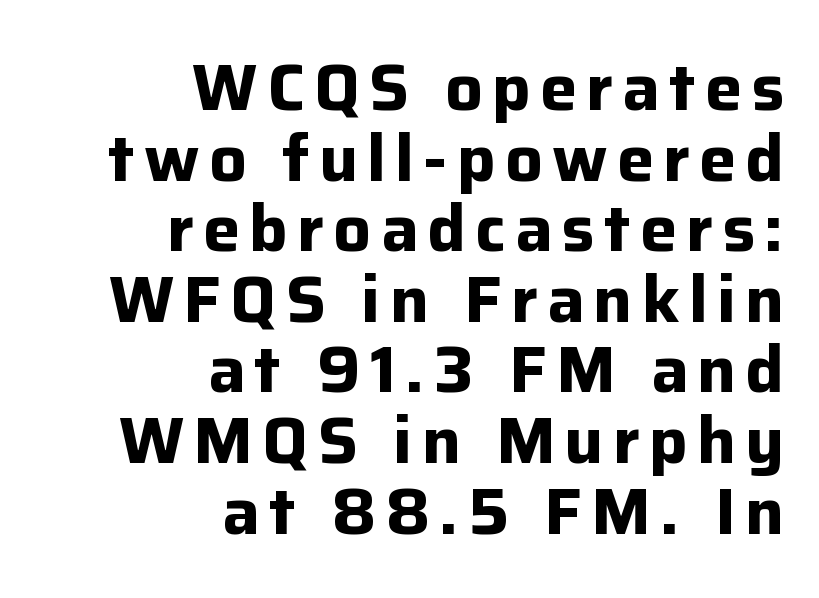
Q: Is the text bold? A: Yes.
Q: Is the text italic (slanted)? A: No, it is upright.
Q: Is the typeface a serif or a sans-serif typeface? A: Sans-serif.
Q: Is the text underlined? A: No.
Q: How is the paragraph aligned? A: Right-aligned.
Q: Is the spacing between lines tight, normal or loose? A: Tight.
Q: Width (condensed, normal, or wide)? A: Normal.
Q: Stroke contrast? A: Low.
Q: x-height? A: Medium.
Q: Monospaced? A: No.
